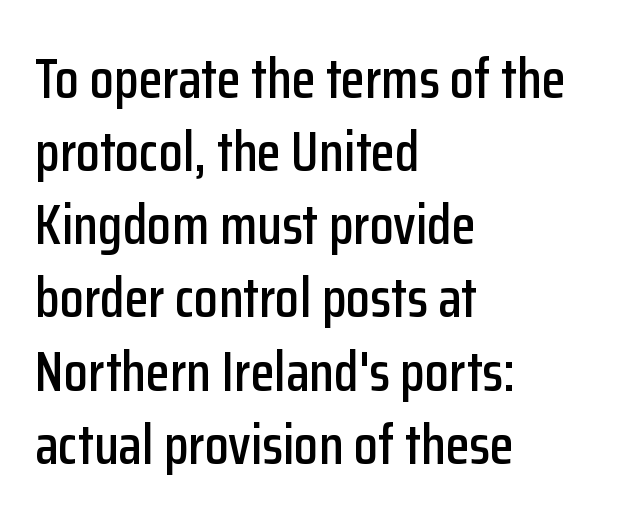
The glyphs in this specimen are sans serif. This sample uses plain, unmodified letter spacing. The paragraph has a hard left edge and a soft right edge. A typesetter would call this proportional, since set widths differ per character.
